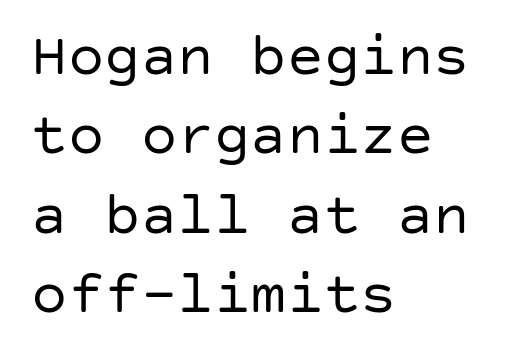
The text block is weighted toward the left margin, trailing off unevenly rightward. Are there feet on the stems? There aren't — it's a sans. Weight class: somewhere from thin through regular. Has an underline been added? It has not.
